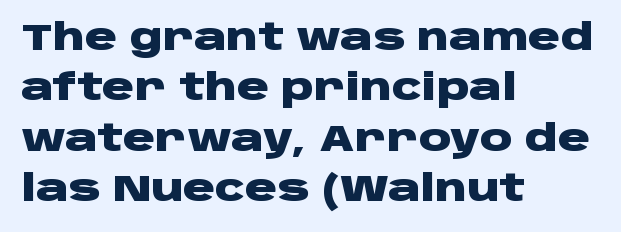
{"serif": "no", "italic": "no", "bold": "yes", "weight": "heavy", "width": "wide", "stroke_contrast": "low", "x_height": "large", "monospaced": "no", "underline": "no", "align": "left", "line_spacing": "normal", "line_spacing_ratio": 1.4, "letter_spacing": "normal", "letter_spacing_em": 0.0, "glyph_px": 36}
